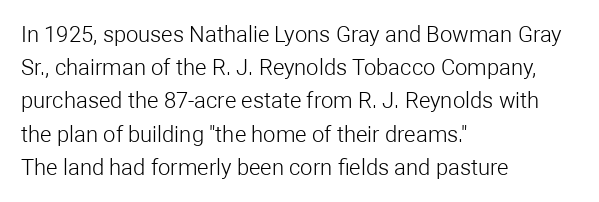
Q: Is the text bold? A: No.
Q: Is the text italic (slanted)? A: No, it is upright.
Q: Is the text underlined? A: No.
Q: How is the paragraph aligned? A: Left-aligned.
Q: Is the spacing between letters normal or unusually wide? A: Normal.
Q: Is the spacing between lines tight, normal or loose? A: Normal.
